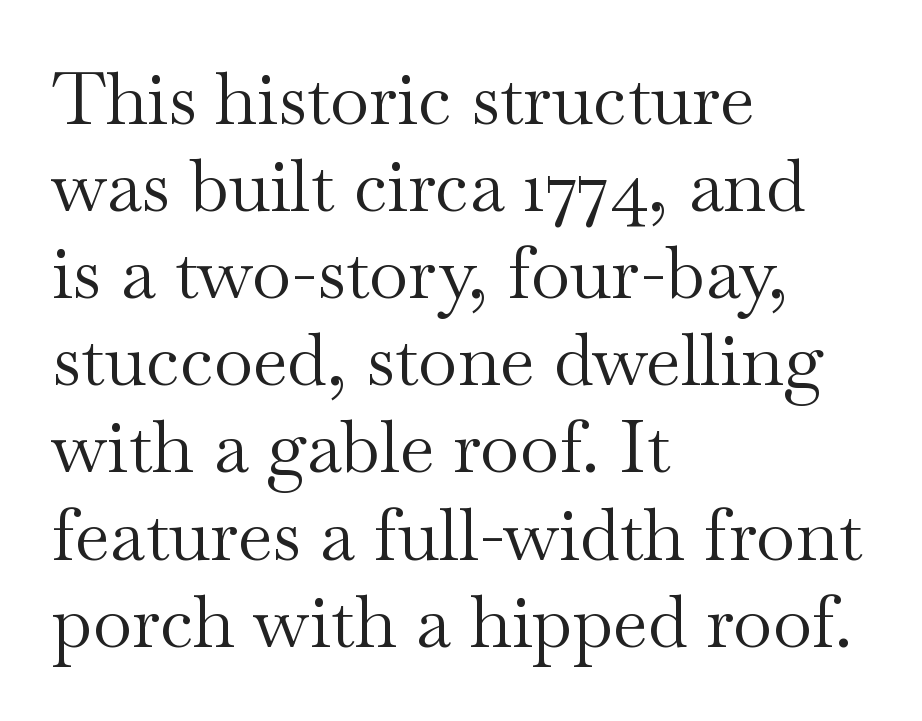
The image shows 72 px regular-weight, wide serif type, upright; set left-aligned, line spacing 1.21x, normal letter spacing, not underlined; medium stroke contrast and a small x-height.
